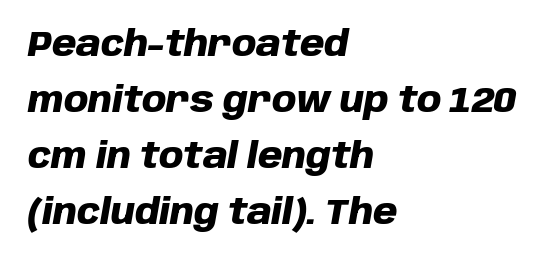
The image shows 35 px heavy type, italic (leaning right); set left-aligned, normal line spacing (1.6x), normal letter spacing, not underlined; low stroke contrast and a large x-height.
